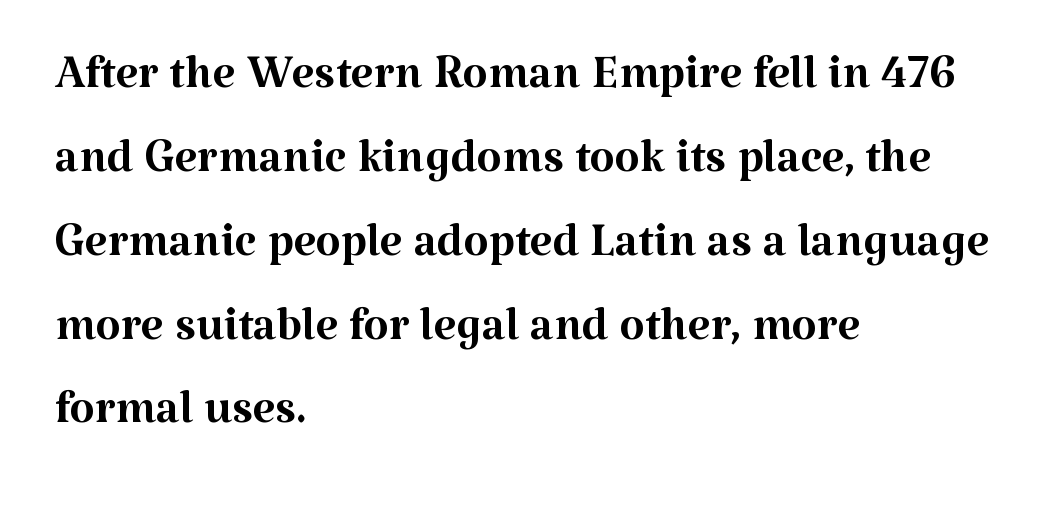
Q: Is the text bold? A: No.
Q: Is the text italic (slanted)? A: No, it is upright.
Q: Is the typeface a serif or a sans-serif typeface? A: Serif.
Q: Is the text underlined? A: No.
Q: How is the paragraph aligned? A: Left-aligned.
Q: Is the spacing between letters normal or unusually wide? A: Normal.
Q: Is the spacing between lines tight, normal or loose? A: Normal.
Q: Width (condensed, normal, or wide)? A: Normal.
Q: Stroke contrast? A: Medium.
Q: x-height? A: Medium.
Q: Monospaced? A: No.
